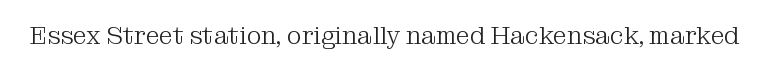
The rendering keeps characters at their native spacing. The font sits on the lighter half of the weight spectrum, regular included. Quick note: underline off. Is there any slant? The stems are plumb.
